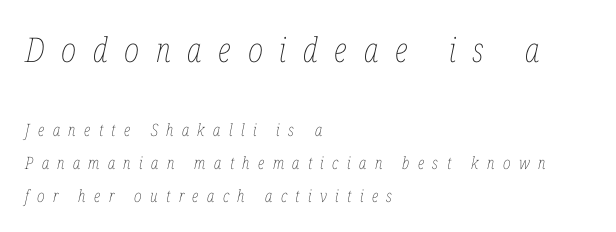
The image shows 34 px thin, condensed type, italic (leaning right); set left-aligned, loose line spacing (1.92x), unusually wide letter spacing (+0.49 em), not underlined; the first (top) block is 2.0x larger; low stroke contrast and a medium x-height.
